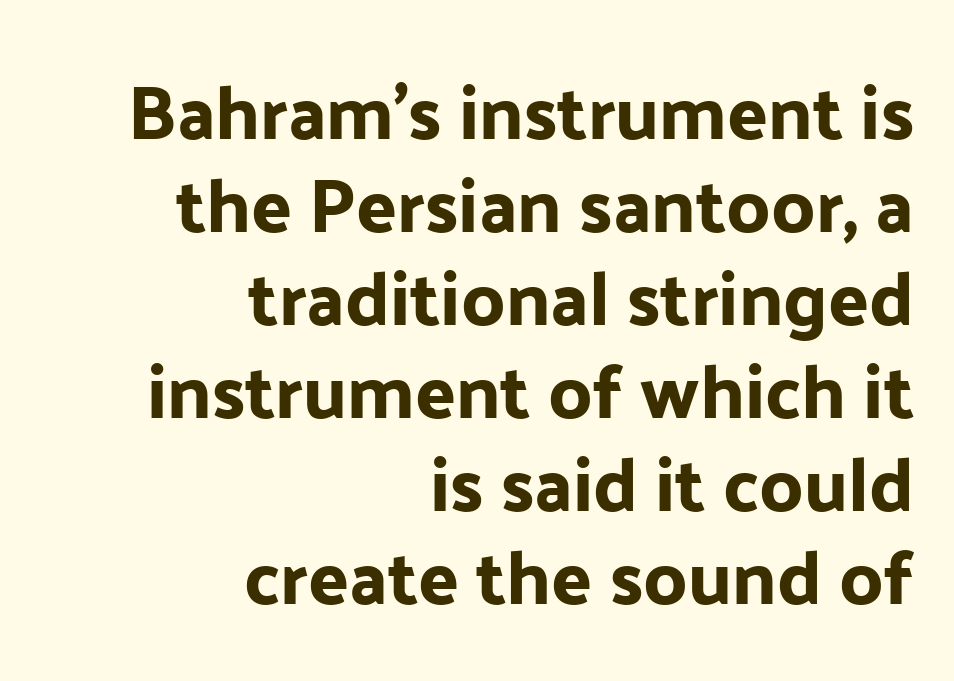
{"serif": "no", "italic": "no", "width": "normal", "stroke_contrast": "low", "x_height": "medium", "monospaced": "no", "underline": "no", "align": "right", "line_spacing_ratio": 1.24, "letter_spacing": "normal", "letter_spacing_em": 0.0, "glyph_px": 75}
